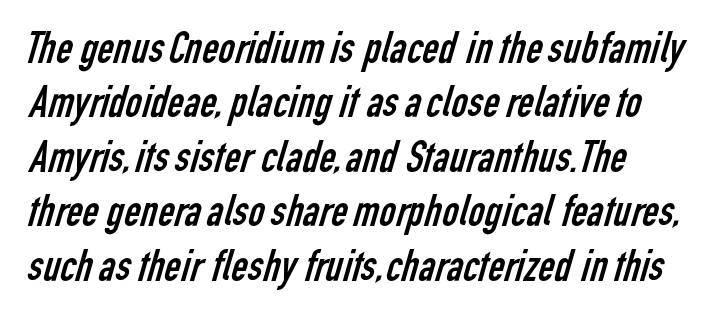
The image shows 45 px regular-weight, condensed sans-serif type; set line spacing 1.21x, normal letter spacing, not underlined; low stroke contrast and a medium x-height.
